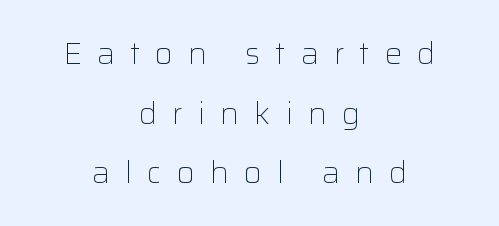
{"serif": "no", "italic": "no", "bold": "no", "weight": "light", "width": "normal", "stroke_contrast": "low", "x_height": "medium", "monospaced": "no", "underline": "no", "align": "center", "line_spacing": "loose", "line_spacing_ratio": 1.92, "letter_spacing": "wide", "letter_spacing_em": 0.49, "glyph_px": 31}
